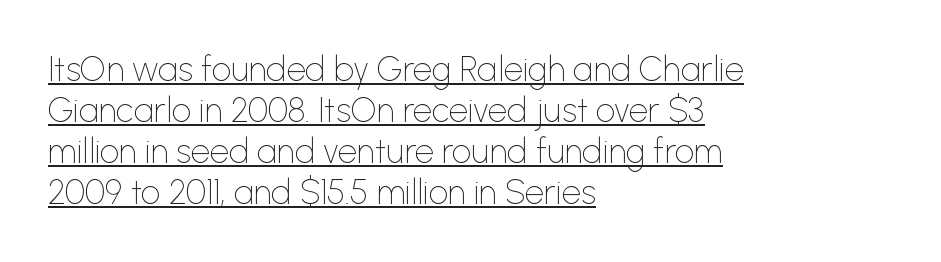
Q: Is the text bold? A: No.
Q: Is the text italic (slanted)? A: No, it is upright.
Q: Is the typeface a serif or a sans-serif typeface? A: Sans-serif.
Q: Is the text underlined? A: Yes.
Q: How is the paragraph aligned? A: Left-aligned.
Q: Is the spacing between letters normal or unusually wide? A: Normal.
Q: Width (condensed, normal, or wide)? A: Normal.
Q: Stroke contrast? A: Low.
Q: x-height? A: Medium.
Q: Monospaced? A: No.
